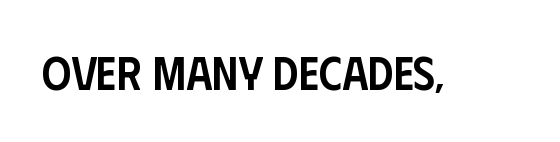
{"serif": "no", "italic": "no", "bold": "semi", "weight": "semibold", "width": "condensed", "stroke_contrast": "low", "x_height": "large", "monospaced": "no", "underline": "no", "letter_spacing": "normal", "letter_spacing_em": 0.0, "glyph_px": 46}
